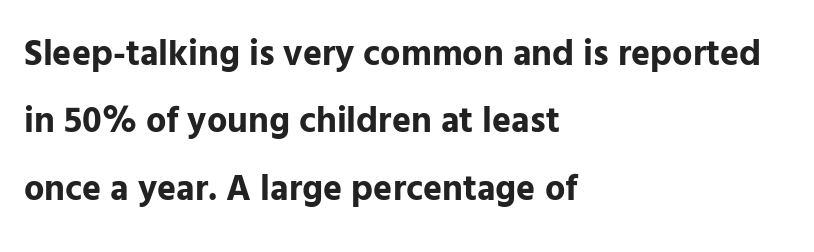
Q: Is the text bold? A: Yes.
Q: Is the text italic (slanted)? A: No, it is upright.
Q: Is the typeface a serif or a sans-serif typeface? A: Sans-serif.
Q: Is the text underlined? A: No.
Q: How is the paragraph aligned? A: Left-aligned.
Q: Is the spacing between letters normal or unusually wide? A: Normal.
Q: Width (condensed, normal, or wide)? A: Normal.
Q: Stroke contrast? A: Low.
Q: x-height? A: Medium.
Q: Monospaced? A: No.
